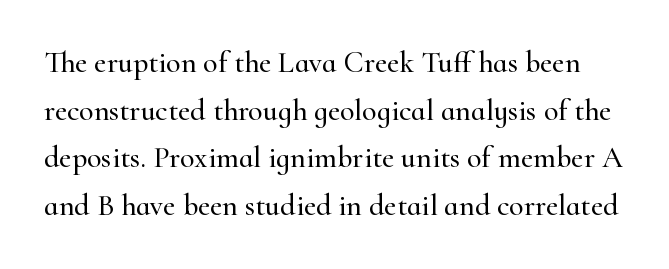
{"serif": "yes", "italic": "no", "width": "normal", "stroke_contrast": "high", "x_height": "small", "monospaced": "no", "underline": "no", "line_spacing": "normal", "line_spacing_ratio": 1.59, "letter_spacing": "normal", "letter_spacing_em": 0.0, "glyph_px": 30}
